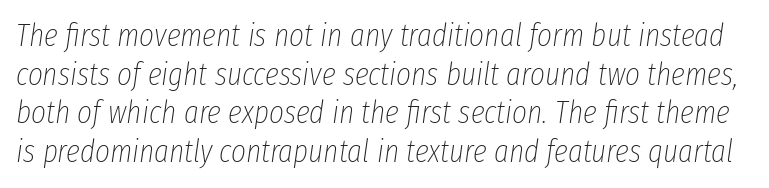
Q: Is the text bold? A: No.
Q: Is the text italic (slanted)? A: Yes, it leans right by about 8 degrees.
Q: Is the text underlined? A: No.
Q: Is the spacing between letters normal or unusually wide? A: Normal.
Q: Width (condensed, normal, or wide)? A: Condensed.
Q: Stroke contrast? A: Low.
Q: x-height? A: Medium.
Q: Monospaced? A: No.
